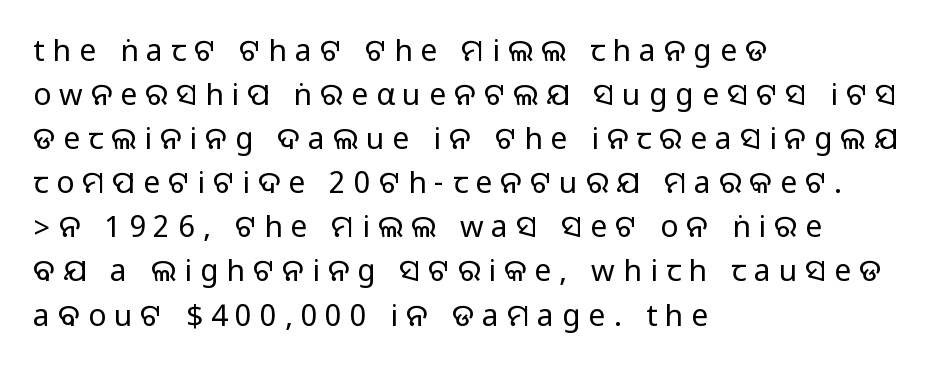
The image shows 30 px sans-serif type, upright; set left-aligned, normal line spacing (1.47x), unusually wide letter spacing (+0.27 em), not underlined; medium stroke contrast.
